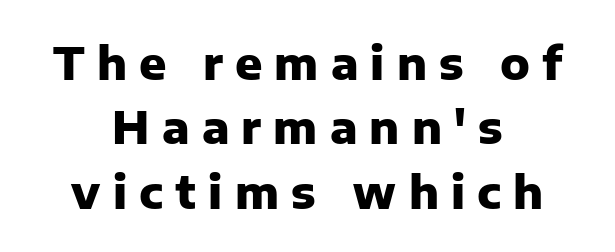
Note: no serifs on the glyphs. These lines stack symmetrically, like a column narrowing and widening about its center. Every stem runs plumb, perpendicular to the baseline. Proportional: the letters do not fall into vertical columns. The designer left line spacing at the default.
